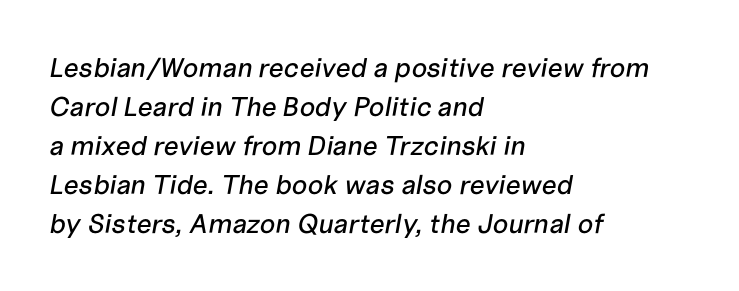
{"italic": "yes", "lean": "right", "slant_degrees": 10, "underline": "no", "align": "left", "line_spacing": "normal", "line_spacing_ratio": 1.44, "letter_spacing": "normal", "letter_spacing_em": 0.0, "glyph_px": 27}
